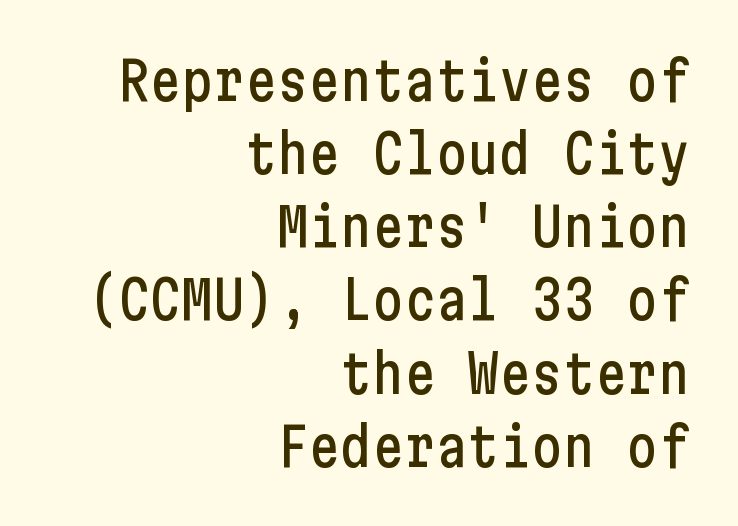
Q: Is the text italic (slanted)? A: No, it is upright.
Q: Is the typeface a serif or a sans-serif typeface? A: Sans-serif.
Q: Is the text underlined? A: No.
Q: How is the paragraph aligned? A: Right-aligned.
Q: Is the spacing between letters normal or unusually wide? A: Normal.
Q: Is the spacing between lines tight, normal or loose? A: Normal.
Q: Width (condensed, normal, or wide)? A: Condensed.
Q: Stroke contrast? A: Low.
Q: x-height? A: Medium.
